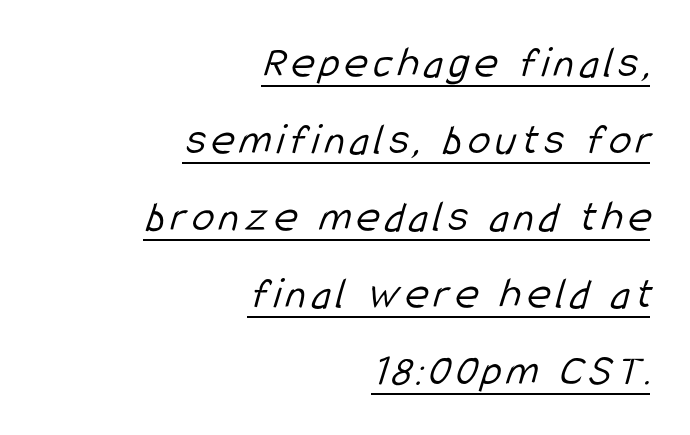
{"serif": "no", "bold": "no", "weight": "light", "width": "condensed", "stroke_contrast": "low", "x_height": "medium", "monospaced": "no", "underline": "yes", "align": "right", "line_spacing_ratio": 1.71, "glyph_px": 45}
